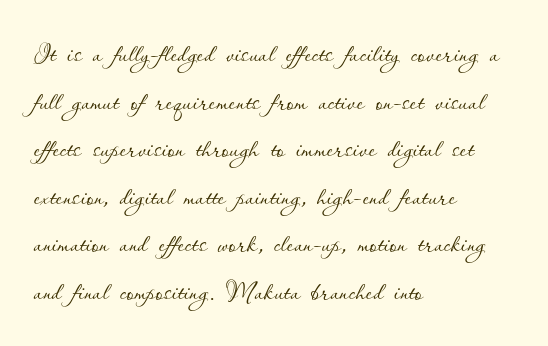
{"bold": "no", "weight": "thin", "width": "normal", "stroke_contrast": "low", "x_height": "small", "monospaced": "no", "underline": "no", "align": "left", "line_spacing": "normal", "line_spacing_ratio": 1.32, "letter_spacing": "normal", "letter_spacing_em": 0.0, "glyph_px": 36}
